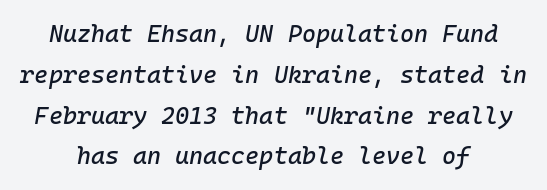
The image shows 24 px text type, italic (leaning right); set centered, normal line spacing (1.7x), normal letter spacing, not underlined.
